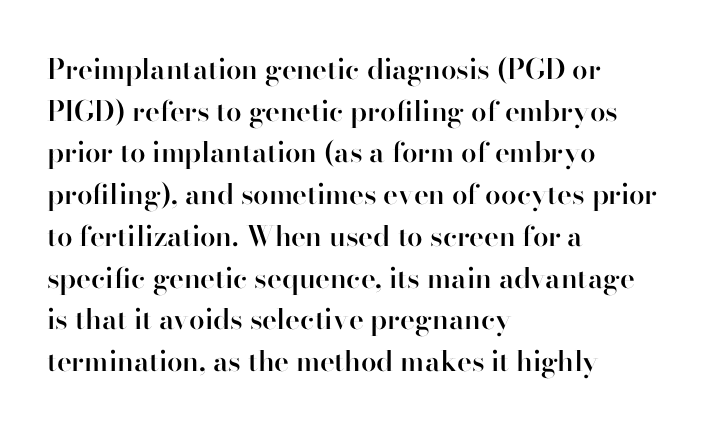
Q: Is the text bold? A: Semi-bold.
Q: Is the text italic (slanted)? A: No, it is upright.
Q: Is the typeface a serif or a sans-serif typeface? A: Sans-serif.
Q: Is the text underlined? A: No.
Q: How is the paragraph aligned? A: Left-aligned.
Q: Is the spacing between letters normal or unusually wide? A: Normal.
Q: Is the spacing between lines tight, normal or loose? A: Normal.
Q: Width (condensed, normal, or wide)? A: Normal.
Q: Stroke contrast? A: High.
Q: x-height? A: Small.
Q: Monospaced? A: No.
